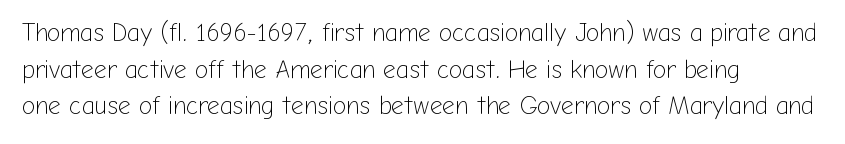
Weight: in the light-to-regular range. In CSS terms this would be text-align: left. The letters stand straight up with perfectly vertical stems. Each new line begins a customary step beneath the previous one. Characters follow at the spacing the type designer built in.
